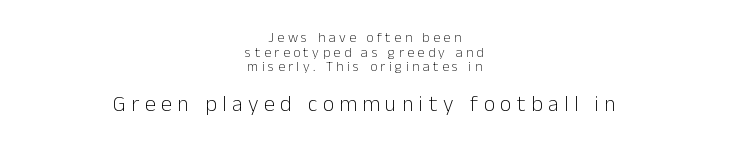
Q: Is the text bold? A: No.
Q: Is the text italic (slanted)? A: No, it is upright.
Q: Is the text underlined? A: No.
Q: How is the paragraph aligned? A: Centered.
Q: Is the spacing between letters normal or unusually wide? A: Unusually wide.
Q: Is the spacing between lines tight, normal or loose? A: Tight.
Q: Which block of text is set in a larger size, the first (top) or the second (bottom)? A: The second (bottom) one.
